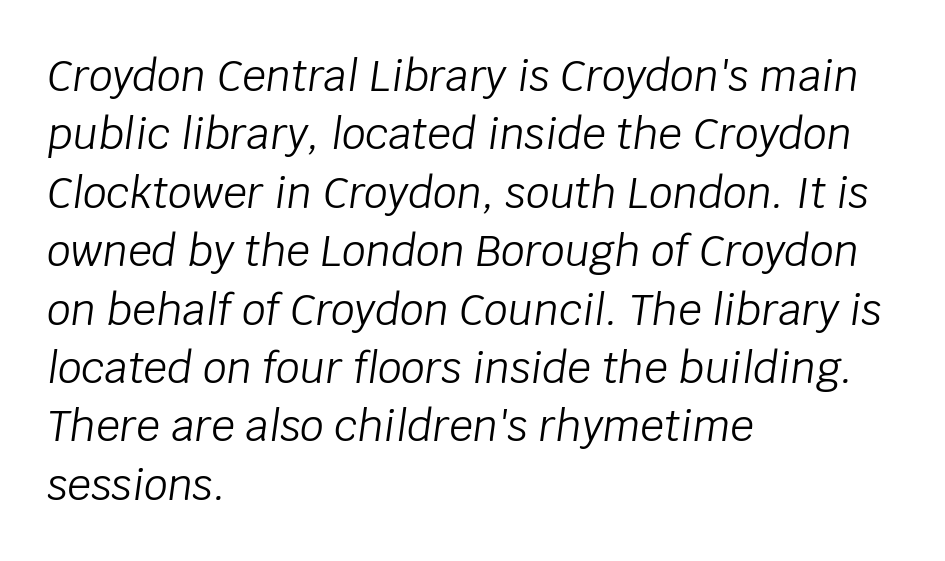
Q: Is the text bold? A: No.
Q: Is the text italic (slanted)? A: Yes, it leans right by about 8 degrees.
Q: Is the text underlined? A: No.
Q: How is the paragraph aligned? A: Left-aligned.
Q: Is the spacing between letters normal or unusually wide? A: Normal.
Q: Is the spacing between lines tight, normal or loose? A: Normal.
Q: Width (condensed, normal, or wide)? A: Normal.
Q: Stroke contrast? A: Low.
Q: x-height? A: Large.
Q: Monospaced? A: No.
